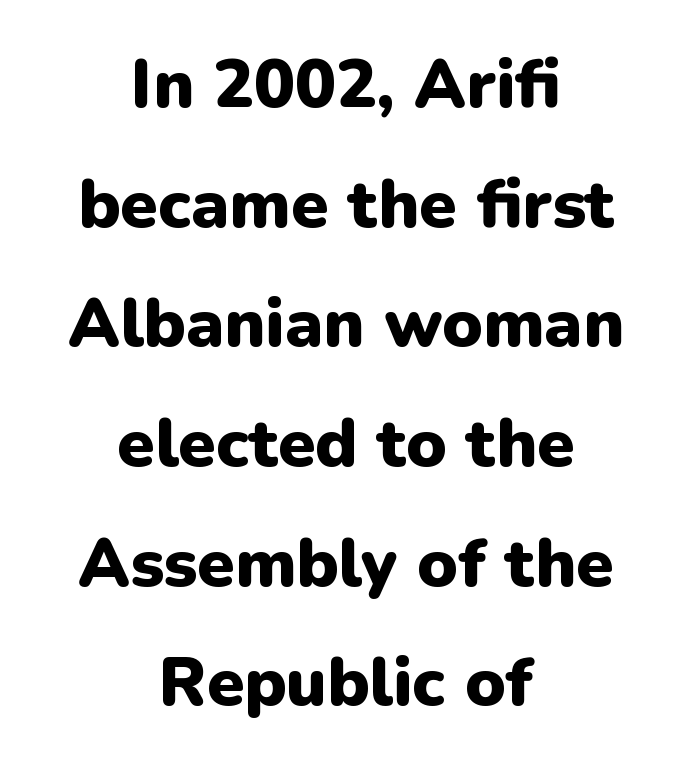
The image shows 68 px heavy sans-serif type, upright; set centered, line spacing 1.76x, normal letter spacing, not underlined; low stroke contrast and a medium x-height.
